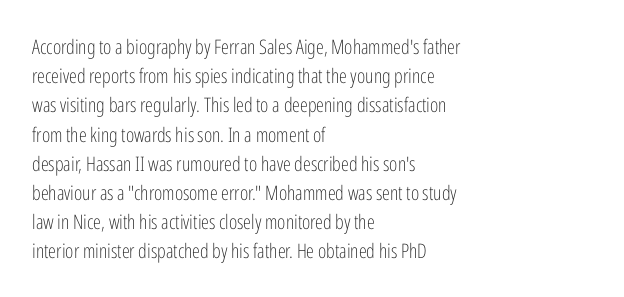
A normal amount of white space separates one row of letters from the next. The foot of each line stays bare and open. The ragged edge is on the right, which tells us the setting is flush left. This sample uses an upright cut, with every glyph sitting square on the baseline. No chunkiness to these letters — they're not bold. Does extra space separate the letters? No, they use regular spacing.
